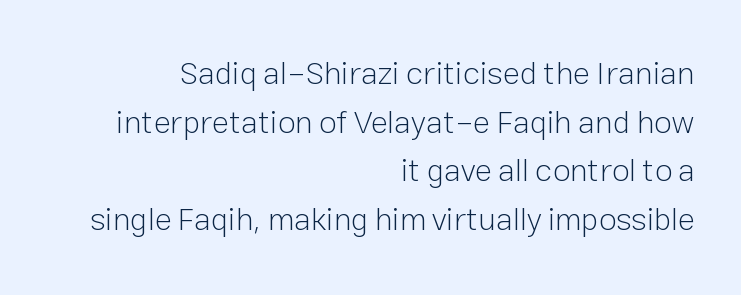
The image shows 32 px light sans-serif type, upright; set right-aligned, normal line spacing (1.52x), normal letter spacing, not underlined; low stroke contrast and a medium x-height.
